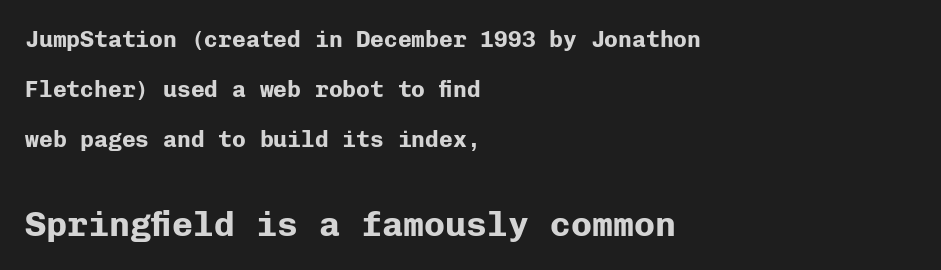
{"serif": "no", "italic": "no", "bold": "yes", "weight": "bold", "width": "normal", "stroke_contrast": "low", "x_height": "medium", "monospaced": "yes", "underline": "no", "align": "left", "line_spacing": "loose", "line_spacing_ratio": 2.17, "letter_spacing": "normal", "letter_spacing_em": 0.0, "larger_block": "second", "size_ratio": 1.52, "glyph_px": 35}
